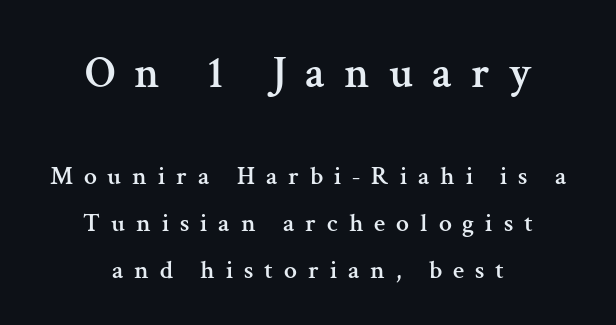
Q: Is the text italic (slanted)? A: No, it is upright.
Q: Is the typeface a serif or a sans-serif typeface? A: Serif.
Q: Is the text underlined? A: No.
Q: How is the paragraph aligned? A: Centered.
Q: Is the spacing between letters normal or unusually wide? A: Unusually wide.
Q: Which block of text is set in a larger size, the first (top) or the second (bottom)? A: The first (top) one.
Q: Width (condensed, normal, or wide)? A: Normal.
Q: Stroke contrast? A: Medium.
Q: x-height? A: Medium.
Q: Monospaced? A: No.
